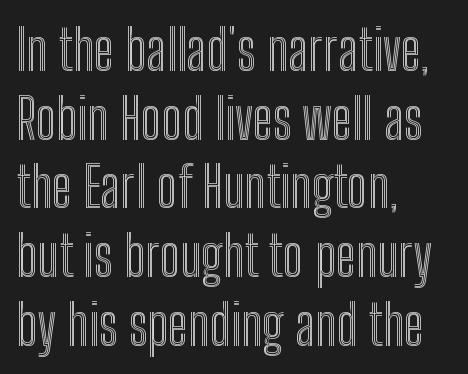
Q: Is the text italic (slanted)? A: No, it is upright.
Q: Is the text underlined? A: No.
Q: How is the paragraph aligned? A: Left-aligned.
Q: Is the spacing between letters normal or unusually wide? A: Normal.
Q: Is the spacing between lines tight, normal or loose? A: Normal.
Q: Width (condensed, normal, or wide)? A: Condensed.
Q: x-height? A: Medium.
Q: Monospaced? A: No.
